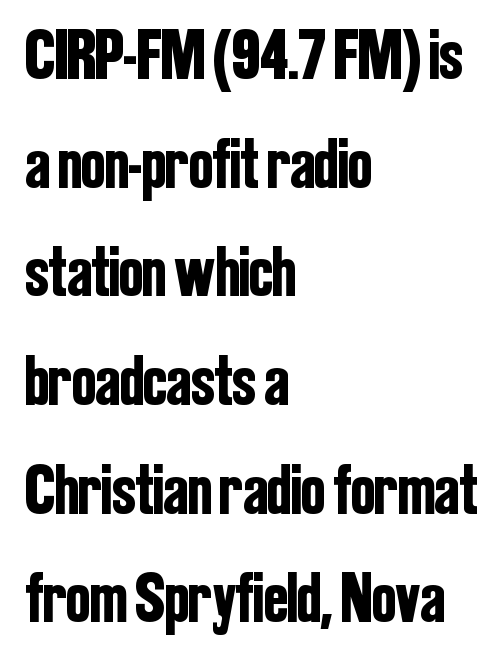
Q: Is the text italic (slanted)? A: No, it is upright.
Q: Is the typeface a serif or a sans-serif typeface? A: Sans-serif.
Q: Is the text underlined? A: No.
Q: How is the paragraph aligned? A: Left-aligned.
Q: Is the spacing between letters normal or unusually wide? A: Normal.
Q: Is the spacing between lines tight, normal or loose? A: Normal.
Q: Width (condensed, normal, or wide)? A: Condensed.
Q: Stroke contrast? A: Low.
Q: x-height? A: Medium.
Q: Monospaced? A: No.
